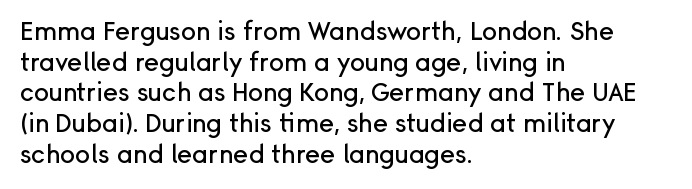
Q: Is the text italic (slanted)? A: No, it is upright.
Q: Is the text underlined? A: No.
Q: How is the paragraph aligned? A: Left-aligned.
Q: Is the spacing between letters normal or unusually wide? A: Normal.
